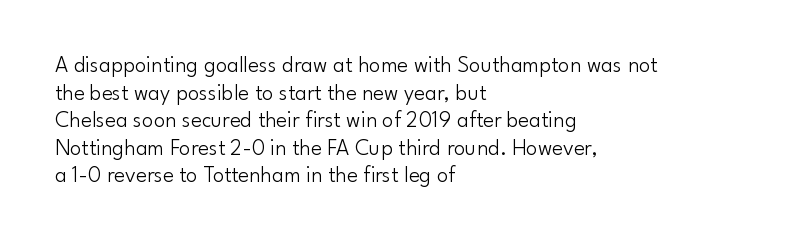
Q: Is the text bold? A: No.
Q: Is the text italic (slanted)? A: No, it is upright.
Q: Is the text underlined? A: No.
Q: How is the paragraph aligned? A: Left-aligned.
Q: Is the spacing between letters normal or unusually wide? A: Normal.
